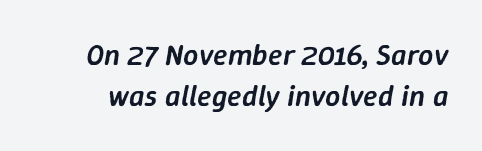
{"italic": "yes", "lean": "right", "slant_degrees": 9, "bold": "semi", "weight": "semibold", "width": "normal", "stroke_contrast": "low", "x_height": "medium", "monospaced": "no", "underline": "no", "line_spacing": "normal", "line_spacing_ratio": 1.37, "letter_spacing": "normal", "letter_spacing_em": 0.0, "glyph_px": 30}
